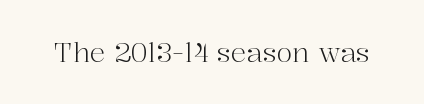
A roman cut, with each character standing at attention. Decoration check: the copy has no underline. The gaps between neighbouring characters are ordinary and unremarkable. Bold? No — there's no thickening of the strokes.
